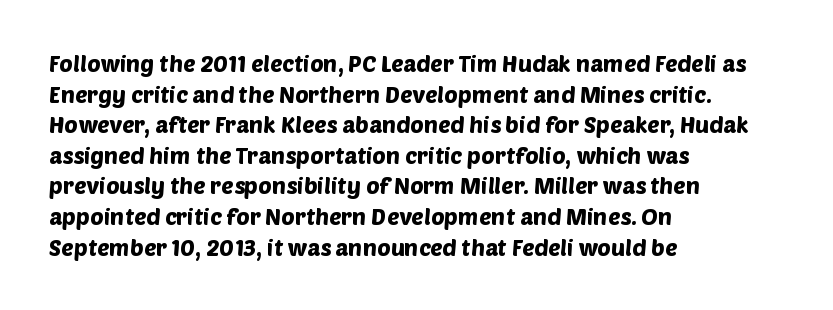
{"underline": "no", "align": "left", "line_spacing": "normal", "line_spacing_ratio": 1.33, "letter_spacing": "normal", "letter_spacing_em": 0.0, "glyph_px": 23}
